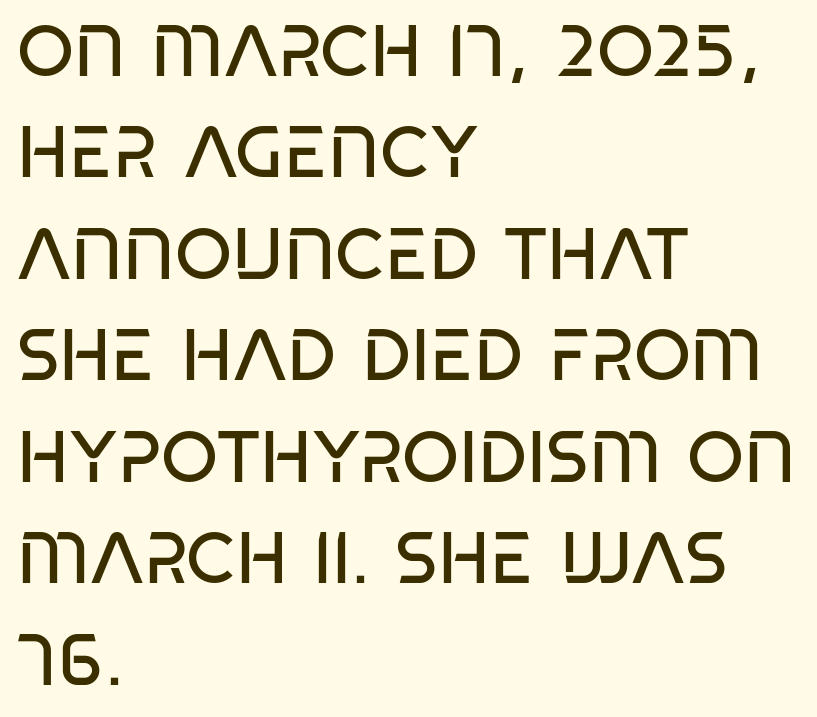
The type is set solid horizontally, with unmodified tracking. A quiet, ordinary-to-light weight characterises the typeface. Are there feet on the stems? There aren't — it's a sans. The block of text has a typical density, with ordinary space between rows. The letters advance in unequal steps, a hallmark of proportional type.
